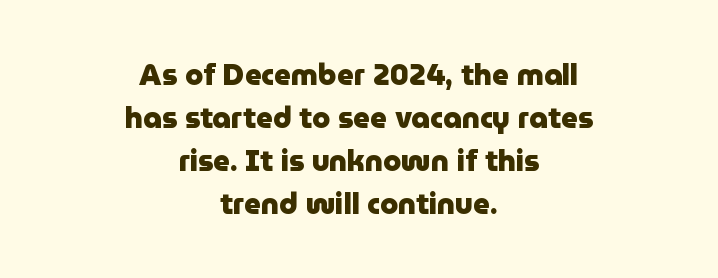
{"serif": "no", "italic": "no", "bold": "yes", "weight": "heavy", "width": "normal", "stroke_contrast": "low", "x_height": "medium", "monospaced": "no", "underline": "no", "align": "center", "line_spacing": "normal", "line_spacing_ratio": 1.48, "letter_spacing": "normal", "letter_spacing_em": 0.0, "glyph_px": 29}
